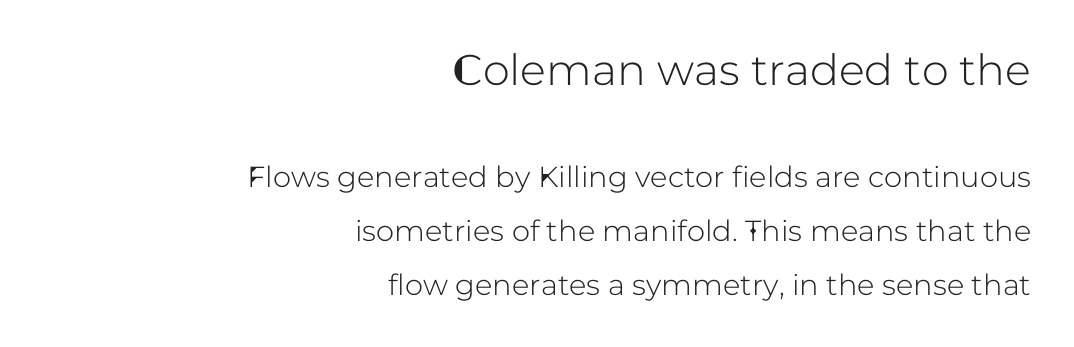
The image shows 43 px sans-serif type, upright; set right-aligned, line spacing 1.87x, normal letter spacing, not underlined; the first (top) block is 1.48x larger; low stroke contrast and a medium x-height.
